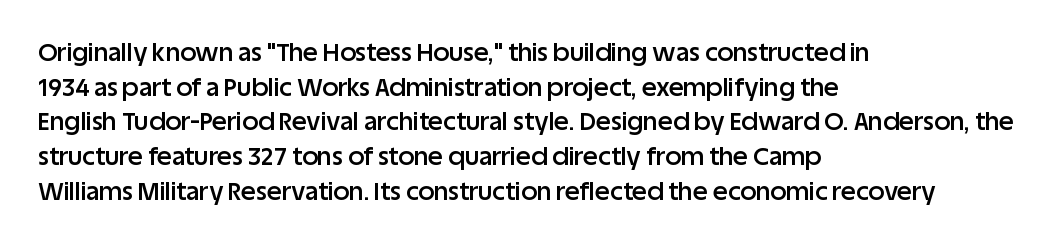
Quick note: underline off. The block of text has a typical density, with ordinary space between rows. Does the lettering tilt? It doesn't — this is upright. Characters follow at the spacing the type designer built in.
